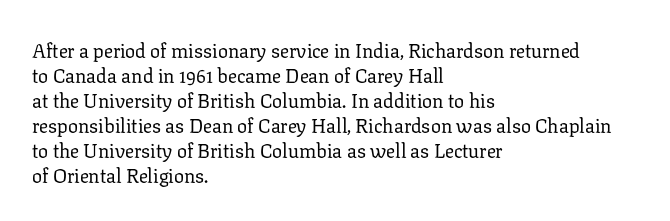
{"italic": "no", "bold": "no", "underline": "no", "align": "left", "line_spacing": "normal", "line_spacing_ratio": 1.25, "letter_spacing": "normal", "letter_spacing_em": 0.0, "glyph_px": 20}
